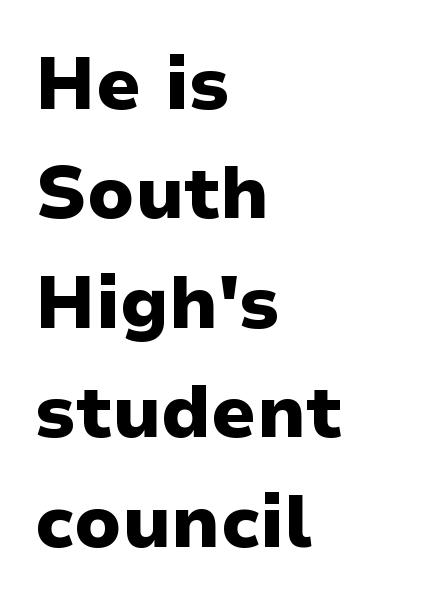
The image shows 73 px heavy sans-serif type, upright; set left-aligned, normal line spacing (1.5x), normal letter spacing, not underlined; low stroke contrast and a medium x-height.
